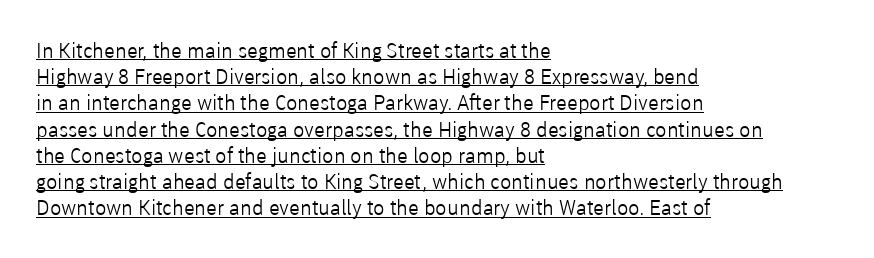
These lines are set flush left with a ragged right edge. Check the space under the baseline: a stroke is drawn there. The typography opts for an upright posture over an oblique one. Unbolded letterforms with no extra heft. In terms of letterspacing, this is plain default setting.
